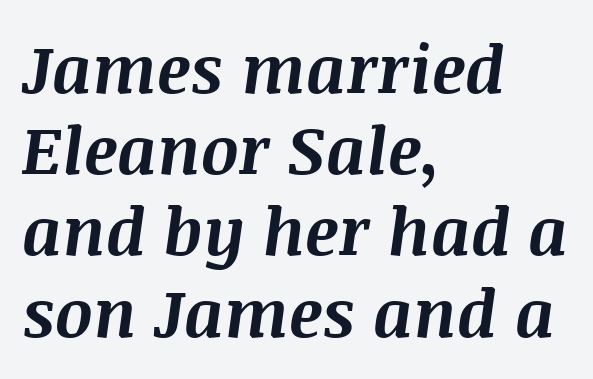
Q: Is the text bold? A: Yes.
Q: Is the text italic (slanted)? A: Yes, it leans right by about 8 degrees.
Q: Is the text underlined? A: No.
Q: How is the paragraph aligned? A: Left-aligned.
Q: Is the spacing between letters normal or unusually wide? A: Normal.
Q: Width (condensed, normal, or wide)? A: Normal.
Q: Stroke contrast? A: Medium.
Q: x-height? A: Large.
Q: Monospaced? A: No.
